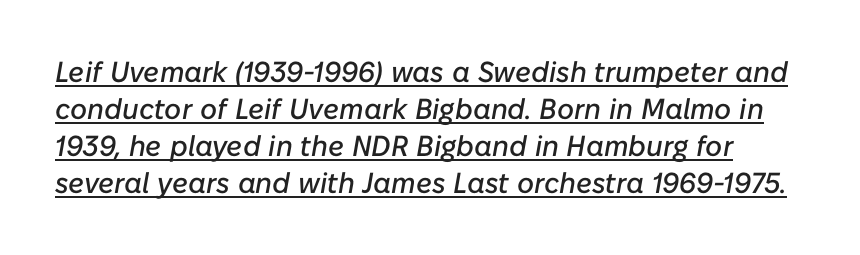
{"italic": "yes", "lean": "right", "slant_degrees": 10, "width": "normal", "stroke_contrast": "low", "x_height": "medium", "monospaced": "no", "underline": "yes", "line_spacing": "normal", "line_spacing_ratio": 1.28, "letter_spacing": "normal", "letter_spacing_em": 0.0, "glyph_px": 29}
